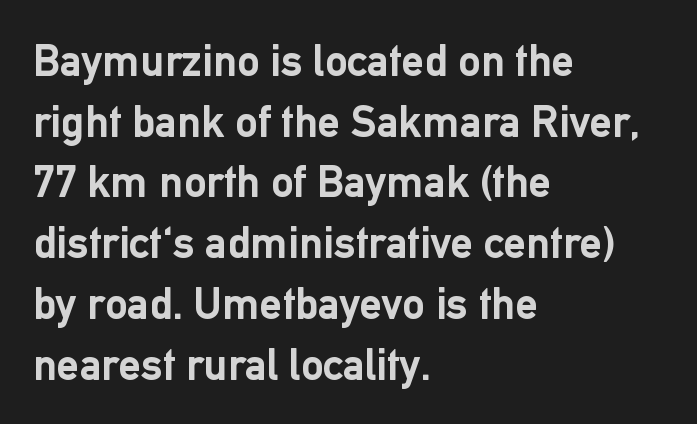
{"serif": "no", "italic": "no", "bold": "yes", "weight": "semibold", "width": "normal", "stroke_contrast": "low", "x_height": "medium", "monospaced": "no", "underline": "no", "align": "left", "line_spacing": "normal", "line_spacing_ratio": 1.35, "letter_spacing": "normal", "letter_spacing_em": 0.0, "glyph_px": 45}
